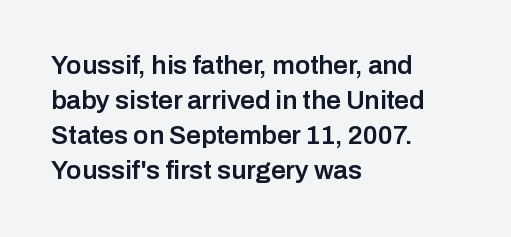
The image shows 26 px text type, upright; set left-aligned, normal line spacing (1.35x), normal letter spacing, not underlined.
